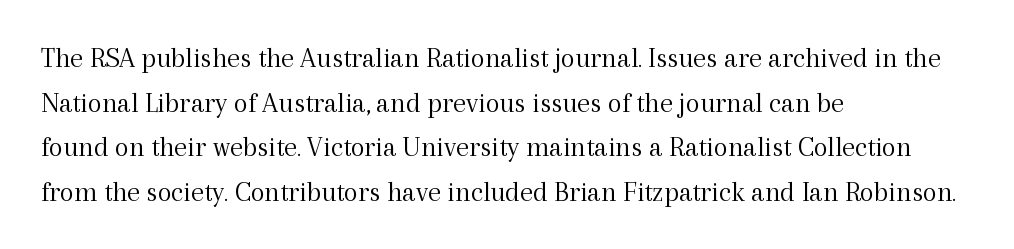
The image shows 29 px light serif type, upright; set left-aligned, normal line spacing (1.54x), normal letter spacing, not underlined; a medium x-height.
